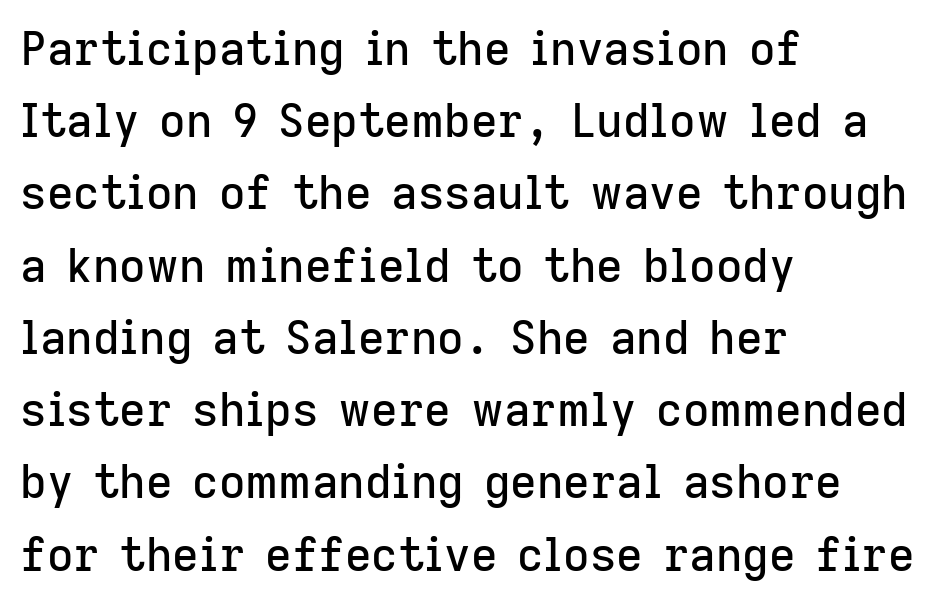
{"serif": "no", "italic": "no", "width": "normal", "stroke_contrast": "low", "x_height": "medium", "monospaced": "no", "underline": "no", "align": "left", "line_spacing": "normal", "line_spacing_ratio": 1.57, "letter_spacing": "normal", "letter_spacing_em": 0.0, "glyph_px": 46}
